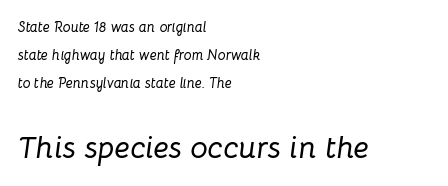
{"italic": "yes", "lean": "right", "slant_degrees": 8, "width": "normal", "stroke_contrast": "low", "x_height": "medium", "monospaced": "no", "underline": "no", "align": "left", "line_spacing": "loose", "line_spacing_ratio": 2.01, "letter_spacing": "normal", "letter_spacing_em": 0.0, "larger_block": "second", "size_ratio": 2.21, "glyph_px": 31}
